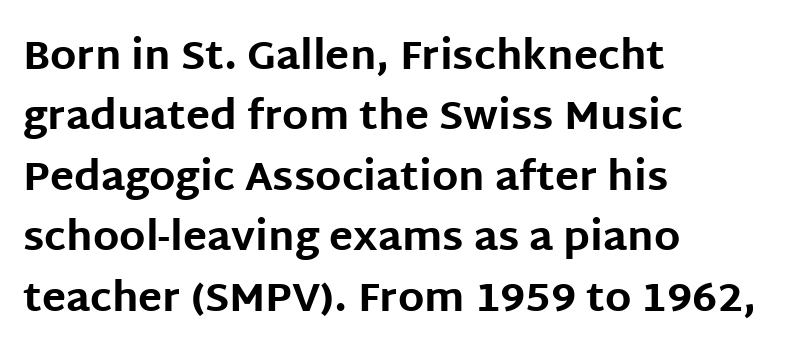
Here the designer chose a conventional face with non-uniform glyph widths. What stands out about the letter spacing? Nothing — it is the standard amount. Note: no serifs on the glyphs. Nope, not italic — everything's standing straight.
